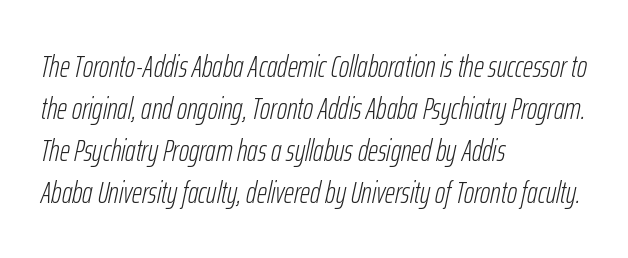
{"italic": "yes", "lean": "right", "slant_degrees": 12, "bold": "no", "weight": "light", "width": "condensed", "stroke_contrast": "low", "x_height": "medium", "monospaced": "no", "underline": "no", "align": "left", "line_spacing": "normal", "line_spacing_ratio": 1.35, "letter_spacing": "normal", "letter_spacing_em": 0.0, "glyph_px": 31}
